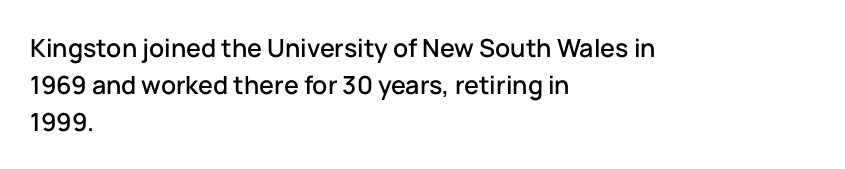
{"italic": "no", "underline": "no", "align": "left", "line_spacing": "normal", "line_spacing_ratio": 1.48, "letter_spacing": "normal", "letter_spacing_em": 0.0, "glyph_px": 25}
